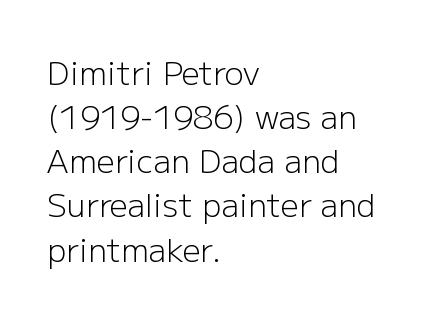
Each letter keeps its own natural width here, so spacing adapts to shape. Compared with typical paragraphs, the rows here are spaced about the same. The string is rendered with underlining switched off. Weight: regular or lighter. Default kerning and tracking; the words read as compact shapes.
